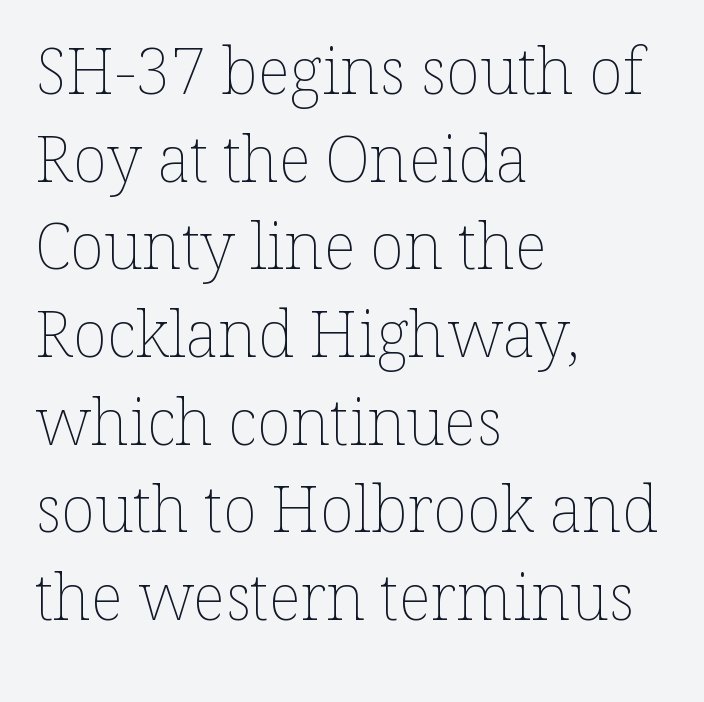
{"italic": "no", "bold": "no", "weight": "thin", "width": "normal", "stroke_contrast": "low", "x_height": "medium", "monospaced": "no", "underline": "no", "align": "left", "line_spacing": "normal", "line_spacing_ratio": 1.37, "letter_spacing": "normal", "letter_spacing_em": 0.0, "glyph_px": 64}
